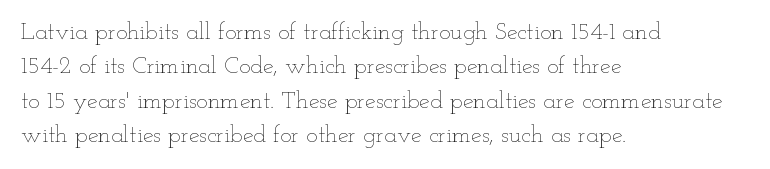
{"italic": "no", "bold": "no", "underline": "no", "align": "left", "line_spacing": "normal", "line_spacing_ratio": 1.43, "letter_spacing": "normal", "letter_spacing_em": 0.0, "glyph_px": 24}
